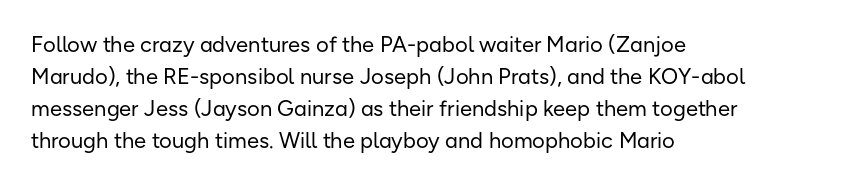
Q: Is the text bold? A: No.
Q: Is the text italic (slanted)? A: No, it is upright.
Q: Is the text underlined? A: No.
Q: How is the paragraph aligned? A: Left-aligned.
Q: Is the spacing between letters normal or unusually wide? A: Normal.
Q: Is the spacing between lines tight, normal or loose? A: Normal.
